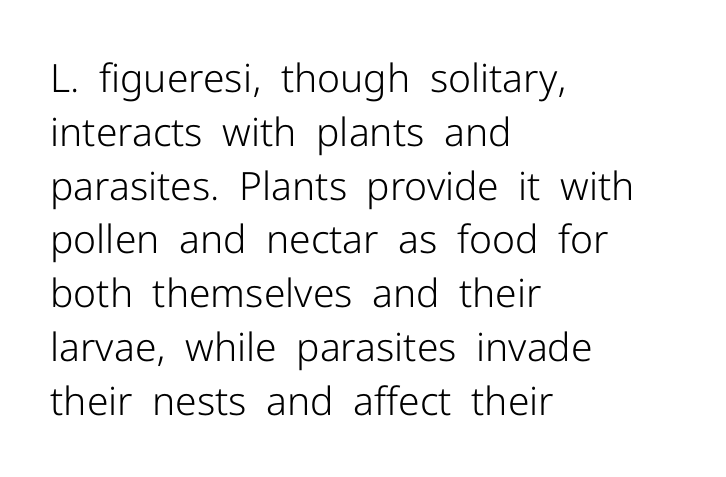
Q: Is the text bold? A: No.
Q: Is the text italic (slanted)? A: No, it is upright.
Q: Is the typeface a serif or a sans-serif typeface? A: Sans-serif.
Q: Is the text underlined? A: No.
Q: How is the paragraph aligned? A: Left-aligned.
Q: Is the spacing between letters normal or unusually wide? A: Normal.
Q: Is the spacing between lines tight, normal or loose? A: Normal.
Q: Width (condensed, normal, or wide)? A: Normal.
Q: Stroke contrast? A: Low.
Q: x-height? A: Medium.
Q: Monospaced? A: No.
